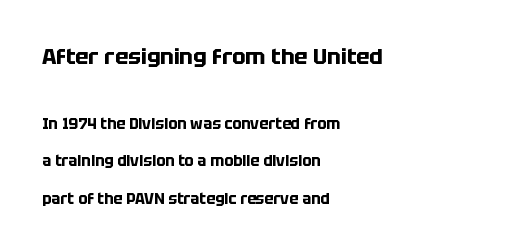
The image shows 22 px bold type, upright; set left-aligned, loose line spacing (2.48x), normal letter spacing, not underlined; the first (top) block is 1.47x larger.
